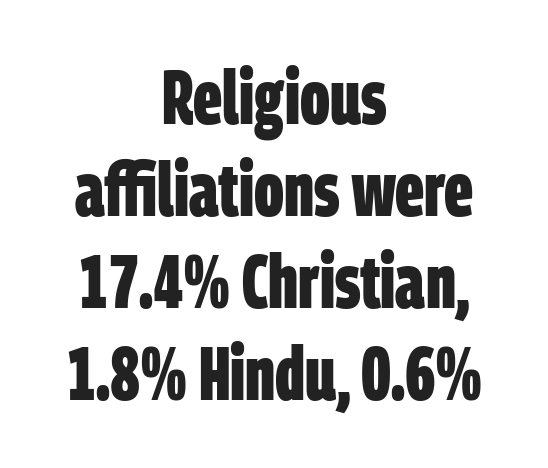
The image shows 76 px bold, condensed sans-serif type; set centered, line spacing 1.21x, normal letter spacing, not underlined; low stroke contrast and a large x-height.
